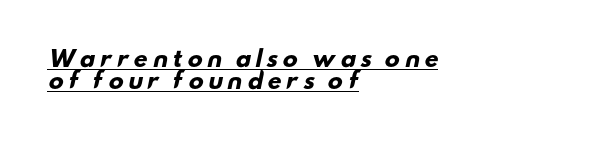
Q: Is the text bold? A: Yes.
Q: Is the text underlined? A: Yes.
Q: How is the paragraph aligned? A: Left-aligned.
Q: Is the spacing between lines tight, normal or loose? A: Tight.
